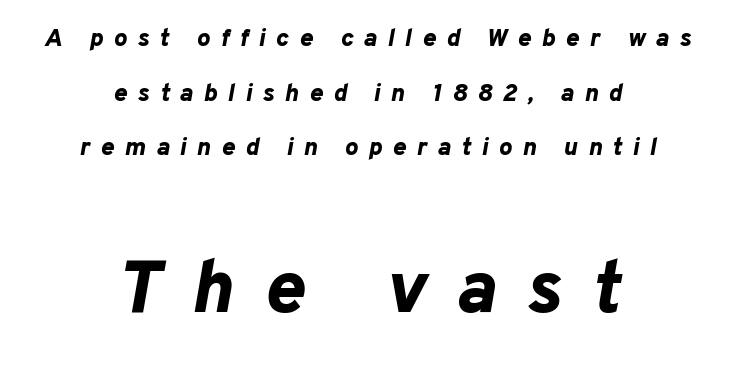
The image shows 74 px bold type, italic (leaning right); set centered, loose line spacing (2.19x), unusually wide letter spacing (+0.42 em), not underlined; the second (bottom) block is 2.96x larger; low stroke contrast and a medium x-height.
